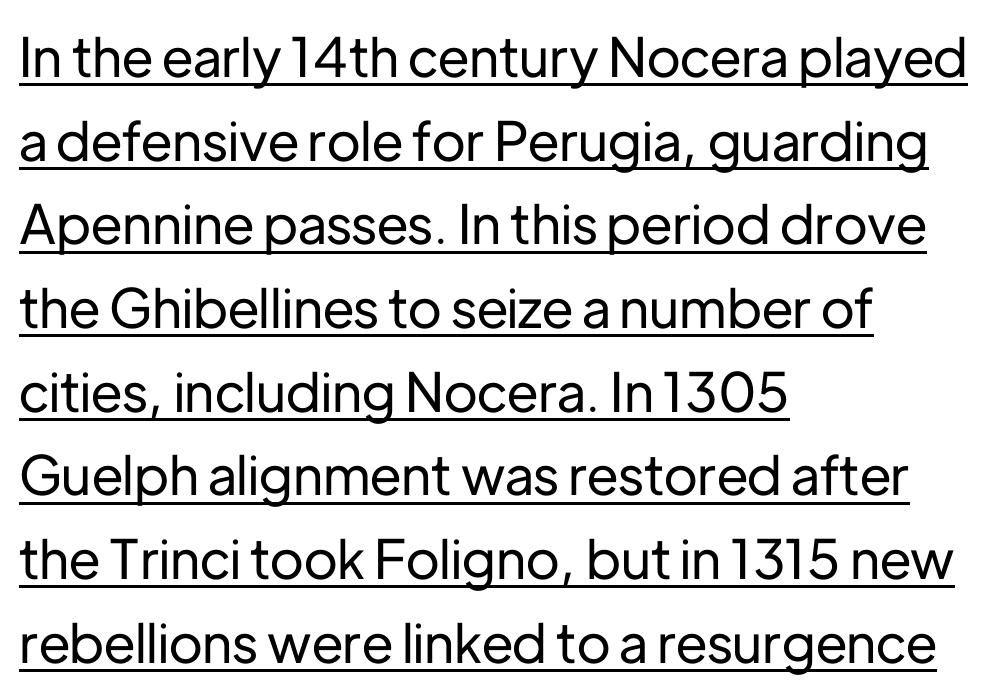
Q: Is the text italic (slanted)? A: No, it is upright.
Q: Is the typeface a serif or a sans-serif typeface? A: Sans-serif.
Q: Is the text underlined? A: Yes.
Q: How is the paragraph aligned? A: Left-aligned.
Q: Is the spacing between letters normal or unusually wide? A: Normal.
Q: Is the spacing between lines tight, normal or loose? A: Normal.
Q: Width (condensed, normal, or wide)? A: Normal.
Q: Stroke contrast? A: Low.
Q: x-height? A: Medium.
Q: Monospaced? A: No.
